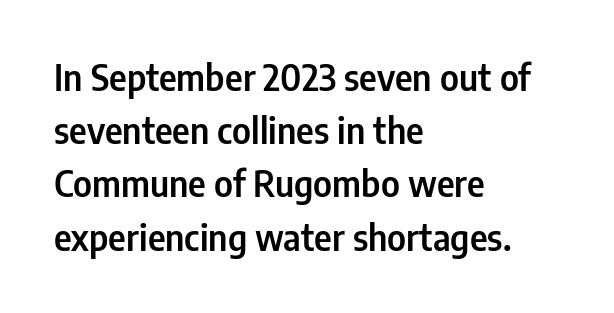
The rendering uses natural spacing where letterforms have individual widths. Nobody touched the tracking dial on this one. Nope, not italic — everything's standing straight. The space directly below the letters is spotless.
